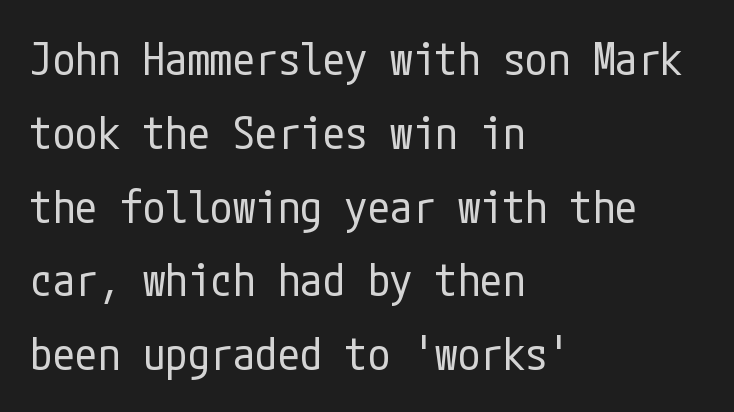
Q: Is the text bold? A: No.
Q: Is the text italic (slanted)? A: No, it is upright.
Q: Is the typeface a serif or a sans-serif typeface? A: Sans-serif.
Q: Is the text underlined? A: No.
Q: How is the paragraph aligned? A: Left-aligned.
Q: Is the spacing between letters normal or unusually wide? A: Normal.
Q: Is the spacing between lines tight, normal or loose? A: Normal.
Q: Width (condensed, normal, or wide)? A: Condensed.
Q: Stroke contrast? A: Low.
Q: x-height? A: Medium.
